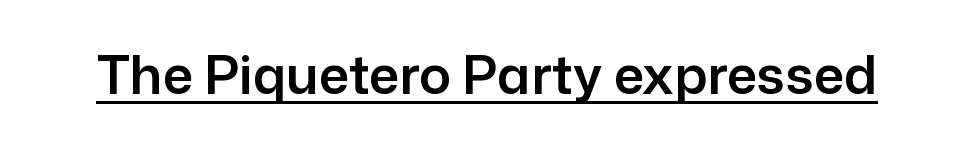
The image shows 53 px sans-serif type, upright; set normal letter spacing, underlined; low stroke contrast and a medium x-height.
